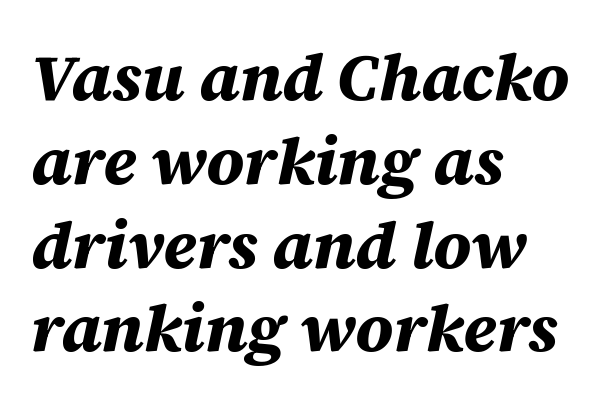
The image shows 66 px bold type, italic (leaning right); set left-aligned, normal line spacing (1.27x), normal letter spacing, not underlined; medium stroke contrast and a large x-height.
